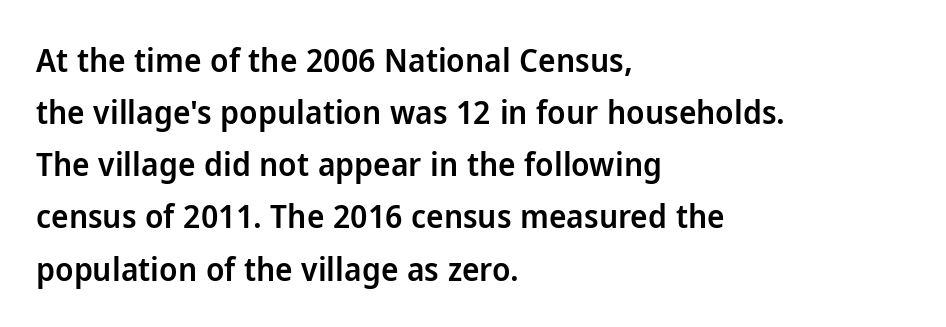
The image shows 33 px semibold sans-serif type, upright; set left-aligned, normal line spacing (1.58x), normal letter spacing, not underlined; low stroke contrast and a medium x-height.
